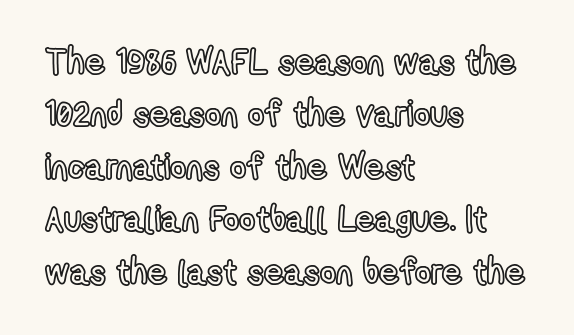
Just letters on the line, the space beneath them empty. Honestly, the row spacing looks completely unremarkable. Notice how the stems are strictly vertical — no italics here. The lines are quadded left. Tracking here is standard; glyphs follow each other at the usual distance.
